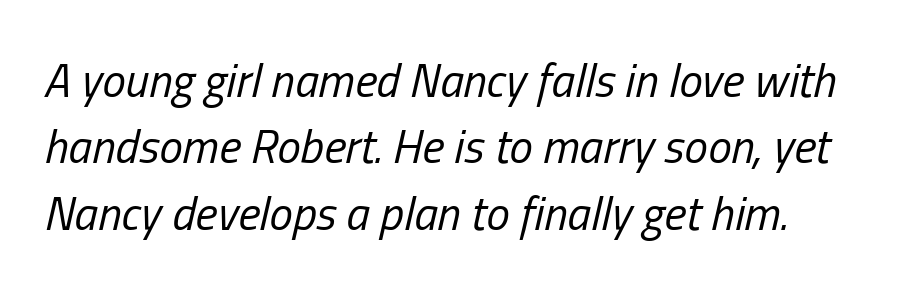
{"italic": "yes", "lean": "right", "slant_degrees": 13, "bold": "no", "weight": "regular", "width": "condensed", "stroke_contrast": "low", "x_height": "medium", "monospaced": "no", "underline": "no", "align": "left", "line_spacing": "normal", "line_spacing_ratio": 1.41, "letter_spacing": "normal", "letter_spacing_em": 0.0, "glyph_px": 47}
